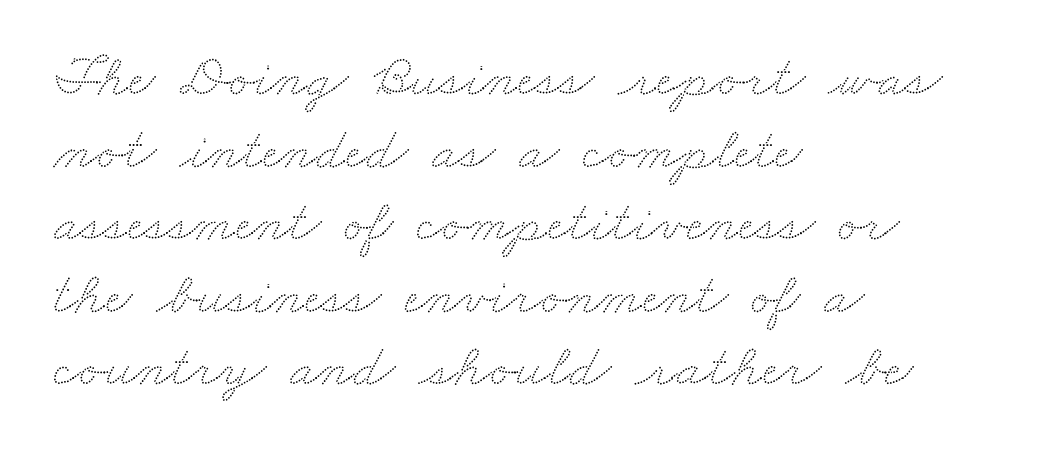
The image shows 59 px wide type; set left-aligned, line spacing 1.23x, normal letter spacing, not underlined; low stroke contrast and a small x-height.
